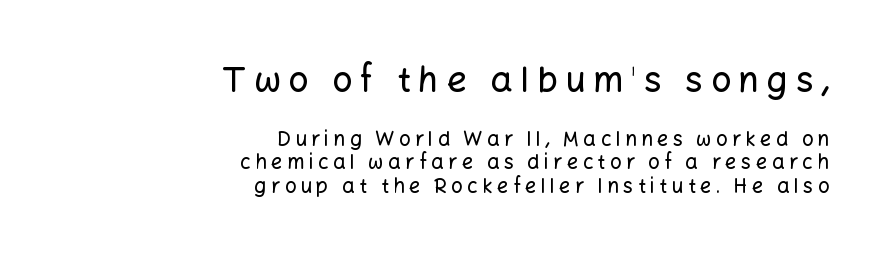
The image shows 35 px sans-serif type, upright; set right-aligned, line spacing 1.19x, unusually wide letter spacing (+0.22 em), not underlined; the first (top) block is 1.75x larger; low stroke contrast and a medium x-height.
